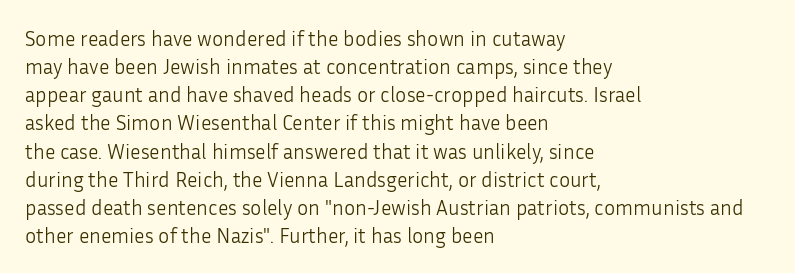
{"italic": "no", "bold": "no", "underline": "no", "align": "left", "line_spacing": "normal", "line_spacing_ratio": 1.34, "letter_spacing": "normal", "letter_spacing_em": 0.0, "glyph_px": 21}
